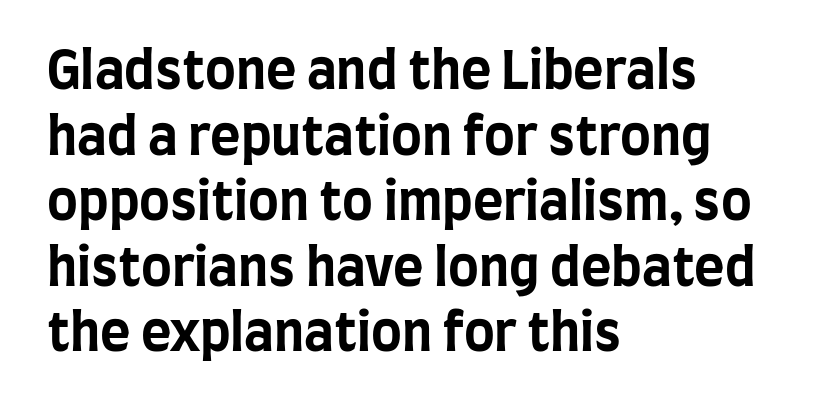
The paragraph has a hard left edge and a soft right edge. Vertical spacing — default. Stroke thickness is high; the sample reads as a true bold. Every character sits straight up, as roman type does. Compared with typical body copy, the letter spacing here is the same. Spacing verdict: proportional, widths tailored to each character.
